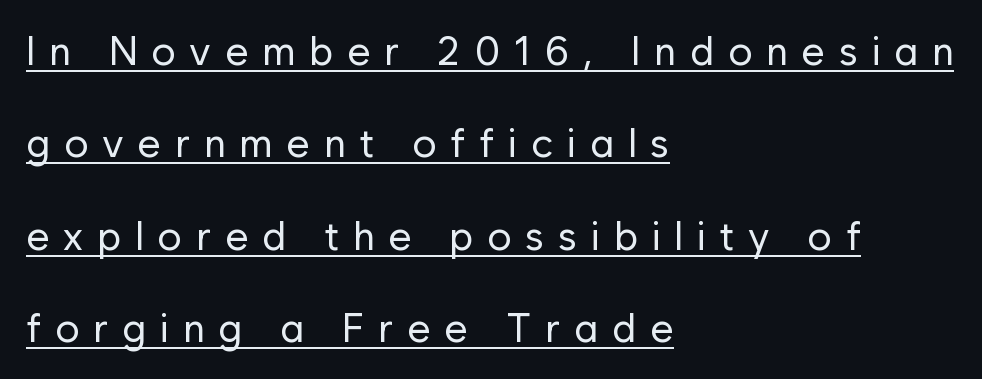
{"serif": "no", "italic": "no", "bold": "no", "weight": "regular", "width": "normal", "stroke_contrast": "low", "x_height": "medium", "monospaced": "no", "underline": "yes", "align": "left", "line_spacing": "loose", "line_spacing_ratio": 2.31, "letter_spacing": "wide", "letter_spacing_em": 0.35, "glyph_px": 40}
